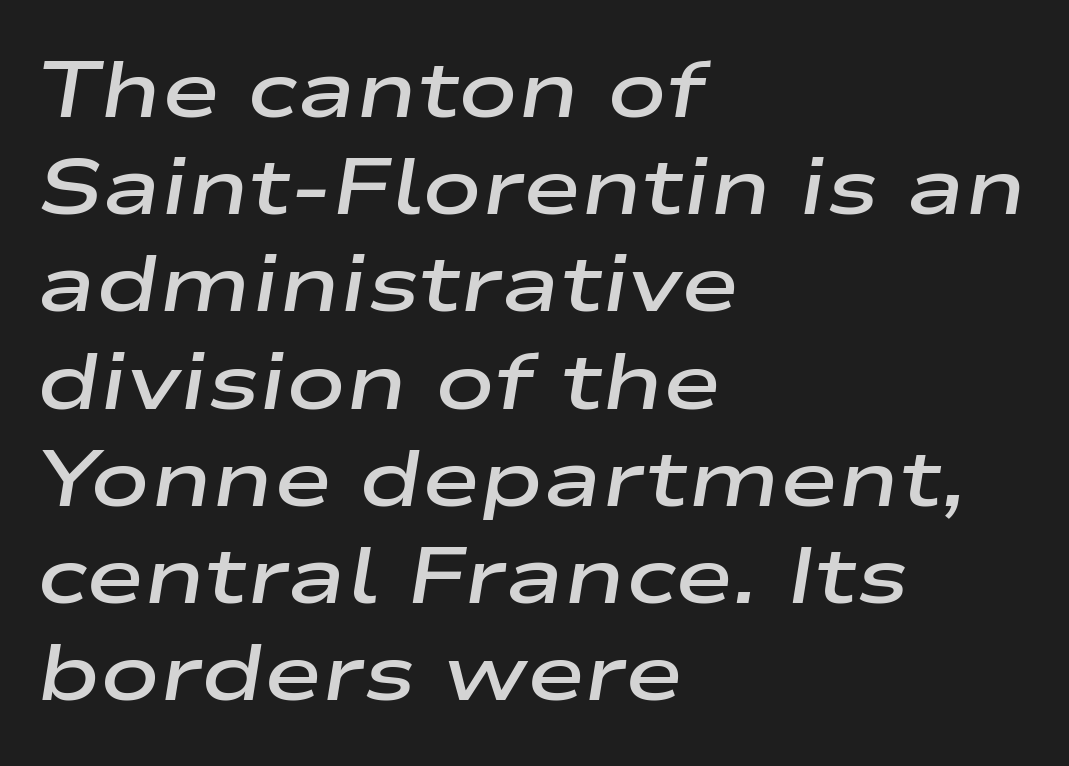
{"italic": "yes", "lean": "right", "slant_degrees": 9, "bold": "semi", "weight": "semibold", "width": "wide", "stroke_contrast": "low", "x_height": "medium", "monospaced": "no", "underline": "no", "align": "left", "line_spacing_ratio": 1.23, "letter_spacing": "normal", "letter_spacing_em": 0.0, "glyph_px": 79}
